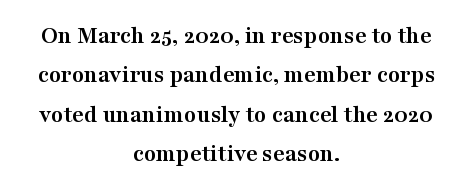
A typesetter would call this zero additional tracking. When letters stand straight like this, we call the style roman or upright. Strokes here are thick enough to call this a true bold. Underlining? Definitely not there. How would I describe the line gaps? Plain and ordinary.
